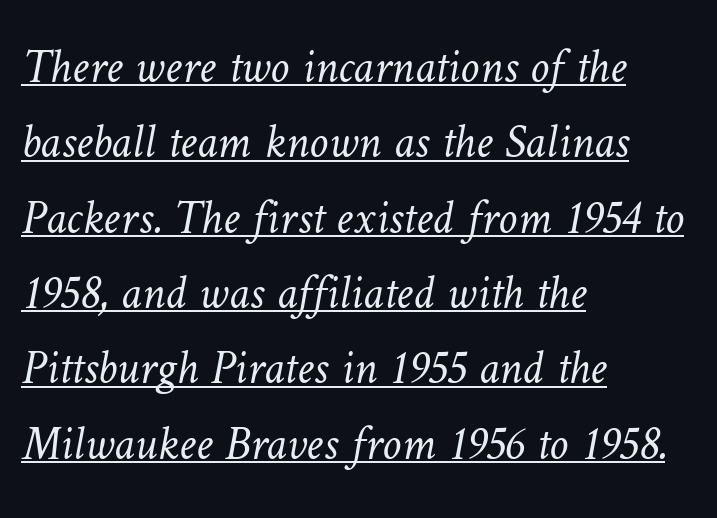
The image shows 48 px light type; set left-aligned, normal line spacing (1.57x), normal letter spacing, underlined; low stroke contrast and a medium x-height.
